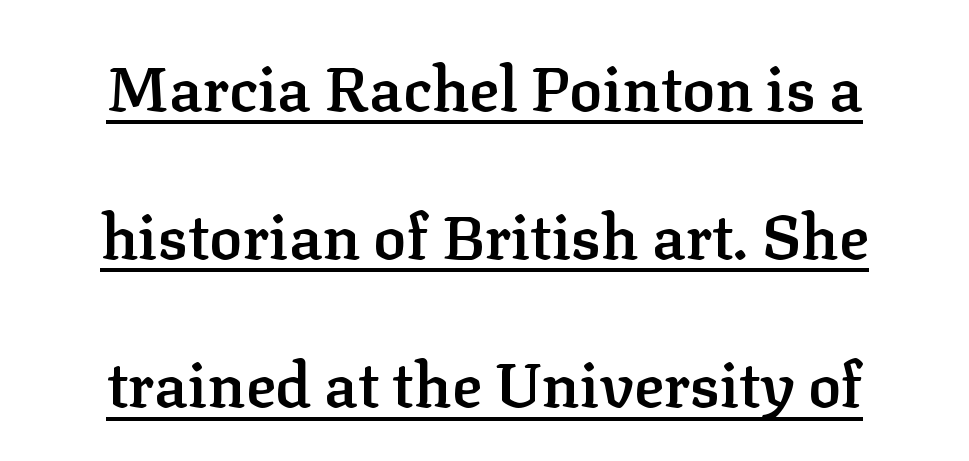
The image shows 62 px semibold serif type, upright; set centered, loose line spacing (2.39x), normal letter spacing, underlined; low stroke contrast and a medium x-height.
